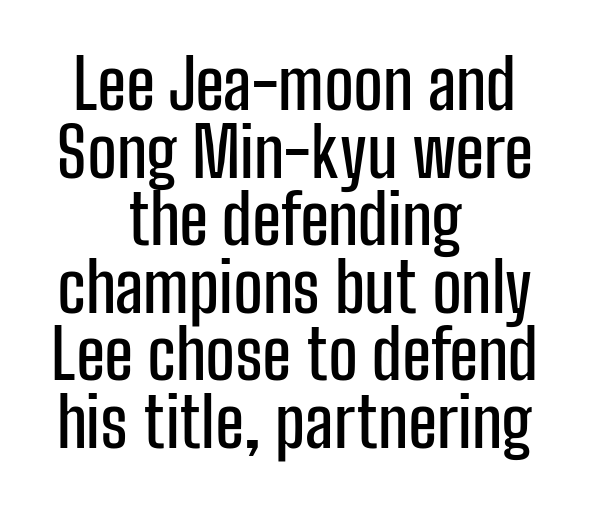
The image shows 69 px condensed sans-serif type, upright; set centered, tight line spacing (0.98x), normal letter spacing, not underlined; low stroke contrast and a medium x-height.
